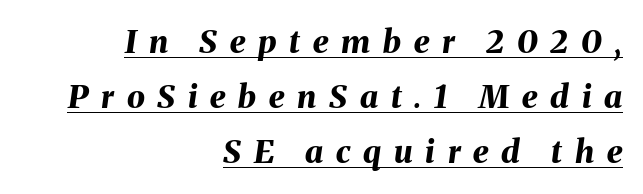
The letterforms stand isolated, each surrounded by extra space. The letters are slanted; this is an italic face. I'd describe the lettering as bold — thick and assertive. These lines stack with their right ends in a neat column.
